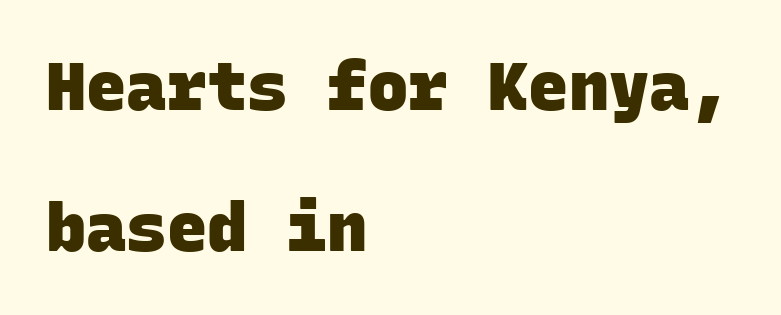
The rendering anchors every line to the left-hand side. Look at the bottom of the vertical strokes: they stop flat, with no serifs. A great deal of white space separates one row of letters from the next. You could count columns in this text — the font is strictly monospaced. The line texture is even and compact thanks to regular tracking.
